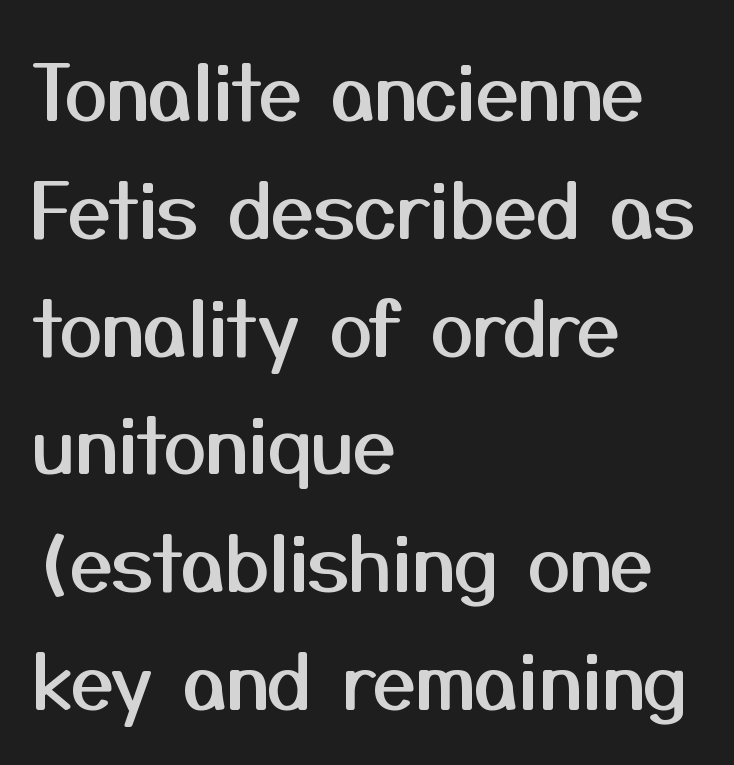
The image shows 77 px sans-serif type, upright; set left-aligned, normal line spacing (1.53x), normal letter spacing, not underlined; medium stroke contrast and a medium x-height.
